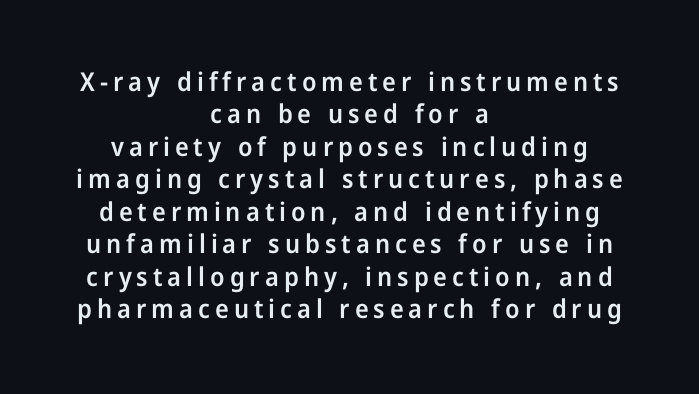
Q: Is the text bold? A: Semi-bold.
Q: Is the text italic (slanted)? A: No, it is upright.
Q: Is the text underlined? A: No.
Q: How is the paragraph aligned? A: Centered.
Q: Is the spacing between lines tight, normal or loose? A: Normal.
